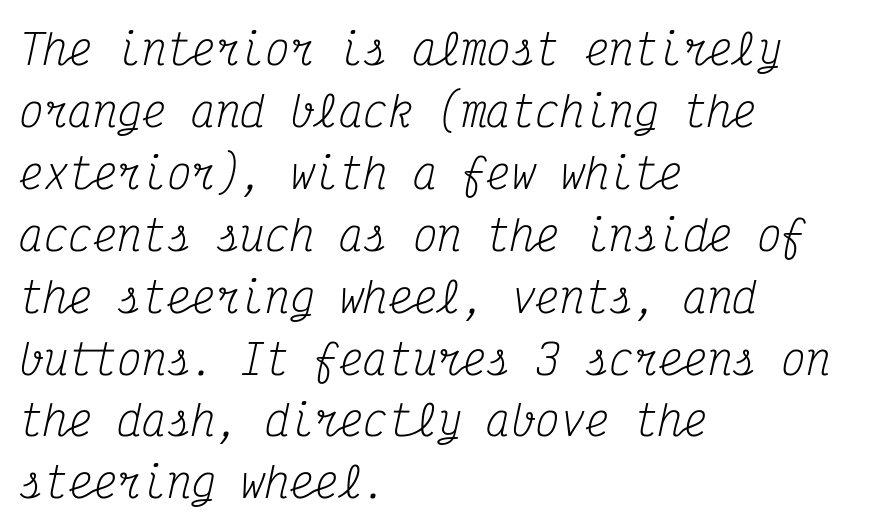
Q: Is the text bold? A: No.
Q: Is the text italic (slanted)? A: Yes, it leans right by about 12 degrees.
Q: Is the typeface a serif or a sans-serif typeface? A: Serif.
Q: Is the text underlined? A: No.
Q: How is the paragraph aligned? A: Left-aligned.
Q: Is the spacing between letters normal or unusually wide? A: Normal.
Q: Is the spacing between lines tight, normal or loose? A: Normal.
Q: Width (condensed, normal, or wide)? A: Condensed.
Q: Stroke contrast? A: Medium.
Q: x-height? A: Medium.
Q: Monospaced? A: Yes.
